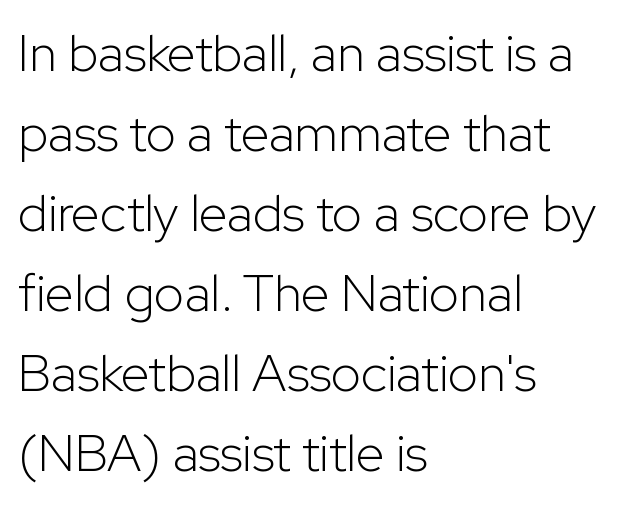
{"serif": "no", "italic": "no", "bold": "no", "weight": "light", "width": "normal", "stroke_contrast": "low", "x_height": "medium", "monospaced": "no", "underline": "no", "align": "left", "line_spacing": "normal", "line_spacing_ratio": 1.54, "letter_spacing": "normal", "letter_spacing_em": 0.0, "glyph_px": 52}
